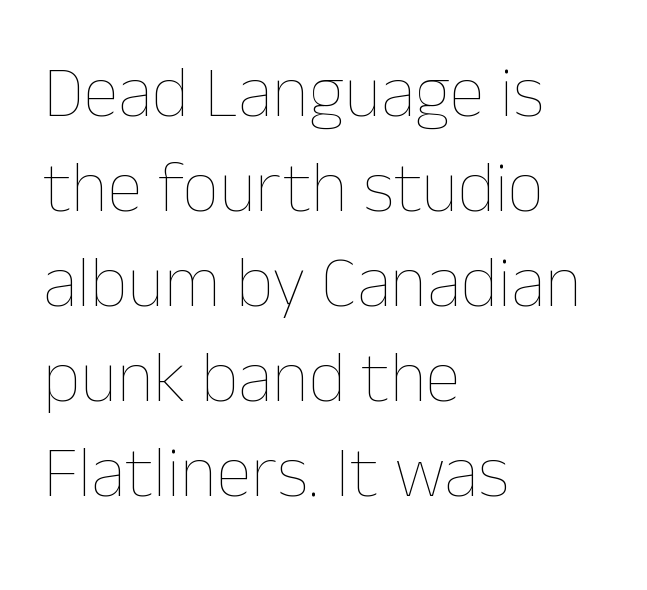
{"italic": "no", "bold": "no", "weight": "thin", "width": "normal", "stroke_contrast": "low", "x_height": "medium", "monospaced": "no", "underline": "no", "align": "left", "line_spacing": "normal", "line_spacing_ratio": 1.32, "letter_spacing": "normal", "letter_spacing_em": 0.0, "glyph_px": 72}
